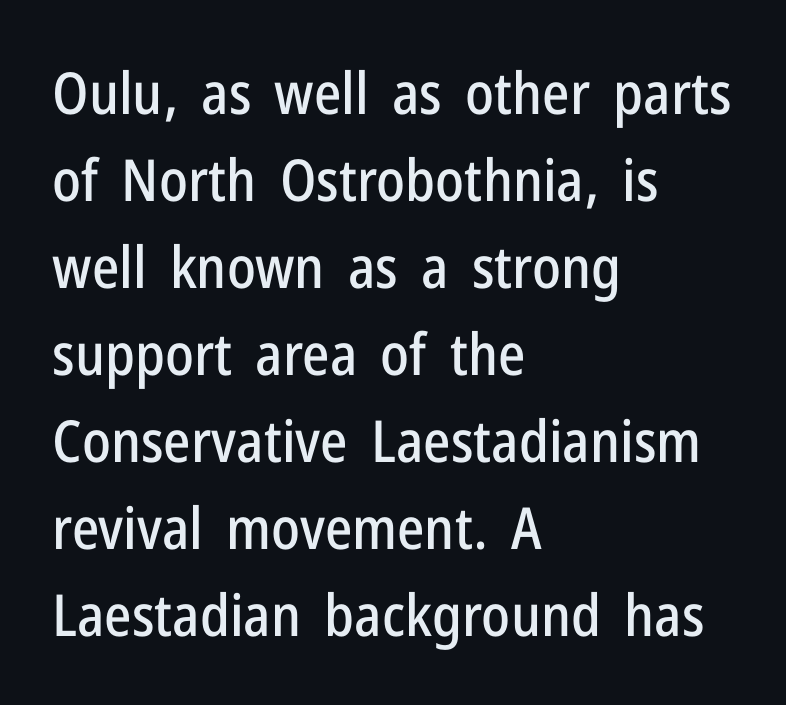
The image shows 58 px condensed sans-serif type, upright; set left-aligned, normal line spacing (1.5x), normal letter spacing, not underlined; low stroke contrast and a medium x-height.
